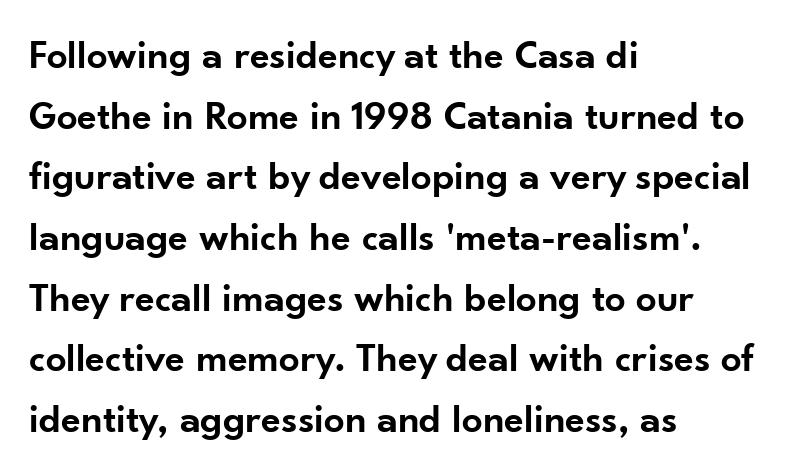
Stroke thickness is moderately raised; the sample reads as semibold. The passage shown is typeset with a sans-serif family. The glyphs are unaccompanied by any horizontal stroke below them. Look at the tracking — it's just the regular setting, nothing added.
